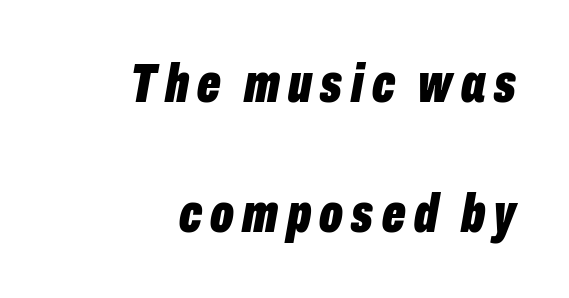
{"italic": "yes", "lean": "right", "slant_degrees": 10, "bold": "yes", "weight": "bold", "width": "condensed", "stroke_contrast": "low", "x_height": "medium", "monospaced": "no", "underline": "no", "align": "right", "line_spacing": "loose", "line_spacing_ratio": 2.37, "glyph_px": 55}
